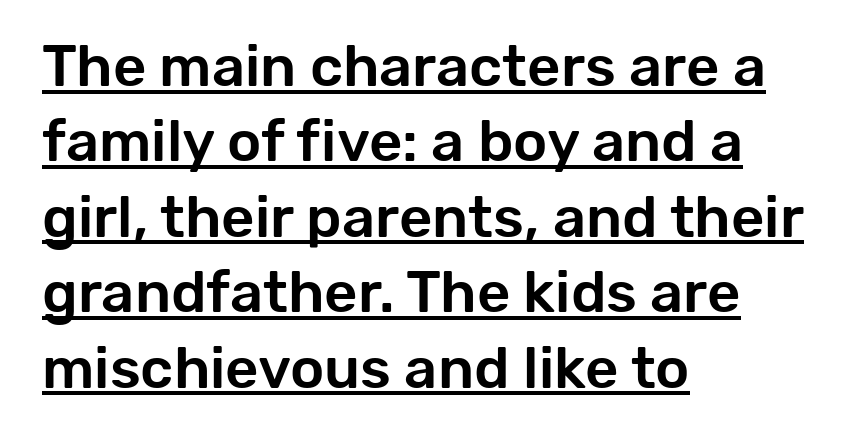
Q: Is the text italic (slanted)? A: No, it is upright.
Q: Is the typeface a serif or a sans-serif typeface? A: Sans-serif.
Q: Is the text underlined? A: Yes.
Q: How is the paragraph aligned? A: Left-aligned.
Q: Is the spacing between letters normal or unusually wide? A: Normal.
Q: Is the spacing between lines tight, normal or loose? A: Normal.
Q: Width (condensed, normal, or wide)? A: Normal.
Q: Stroke contrast? A: Low.
Q: x-height? A: Medium.
Q: Monospaced? A: No.
